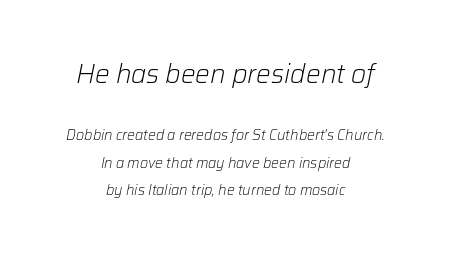
Q: Is the text bold? A: No.
Q: Is the text italic (slanted)? A: Yes, it leans right by about 12 degrees.
Q: Is the text underlined? A: No.
Q: How is the paragraph aligned? A: Centered.
Q: Is the spacing between letters normal or unusually wide? A: Normal.
Q: Is the spacing between lines tight, normal or loose? A: Loose.
Q: Which block of text is set in a larger size, the first (top) or the second (bottom)? A: The first (top) one.
